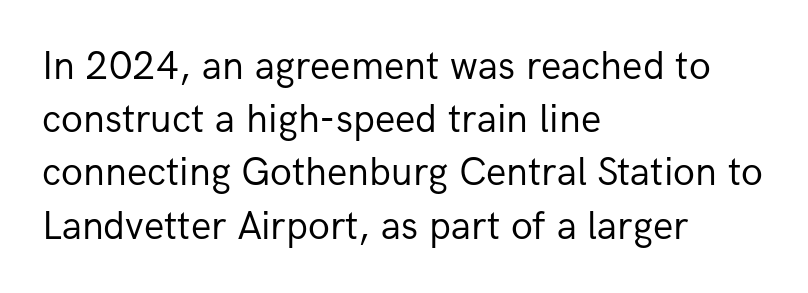
The image shows 40 px regular-weight sans-serif type, upright; set left-aligned, normal line spacing (1.33x), normal letter spacing, not underlined; low stroke contrast and a medium x-height.
